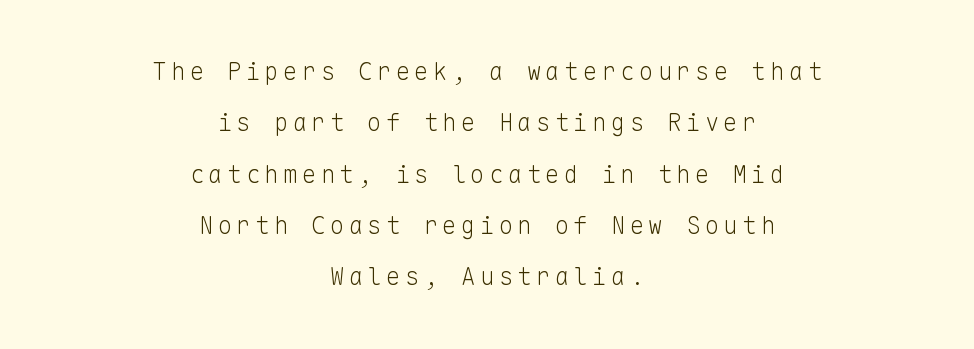
The image shows 24 px text type, upright; set centered, loose line spacing (2.14x), not underlined.
